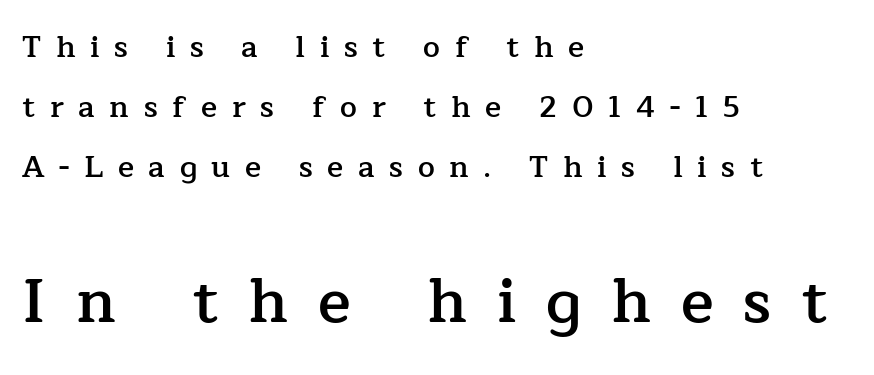
Q: Is the text bold? A: Semi-bold.
Q: Is the text italic (slanted)? A: No, it is upright.
Q: Is the typeface a serif or a sans-serif typeface? A: Serif.
Q: Is the text underlined? A: No.
Q: How is the paragraph aligned? A: Left-aligned.
Q: Is the spacing between letters normal or unusually wide? A: Unusually wide.
Q: Is the spacing between lines tight, normal or loose? A: Loose.
Q: Which block of text is set in a larger size, the first (top) or the second (bottom)? A: The second (bottom) one.
Q: Width (condensed, normal, or wide)? A: Normal.
Q: Stroke contrast? A: Low.
Q: x-height? A: Medium.
Q: Monospaced? A: No.
